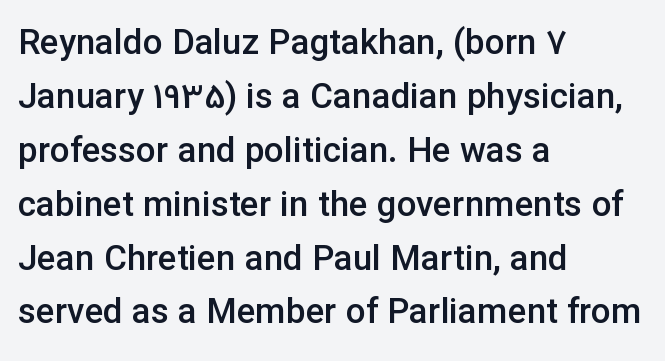
{"serif": "no", "italic": "no", "bold": "semi", "weight": "semibold", "width": "normal", "stroke_contrast": "low", "x_height": "medium", "monospaced": "no", "underline": "no", "align": "left", "line_spacing": "normal", "line_spacing_ratio": 1.54, "letter_spacing": "normal", "letter_spacing_em": 0.0, "glyph_px": 35}
